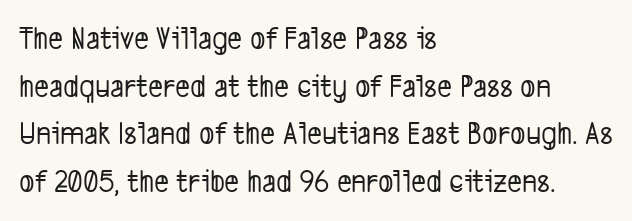
The image shows 32 px condensed sans-serif type; set left-aligned, normal line spacing (1.49x), normal letter spacing, not underlined; low stroke contrast and a medium x-height.
